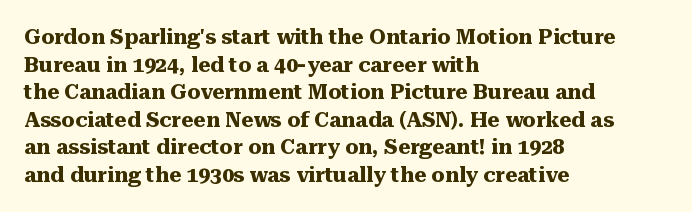
{"italic": "no", "bold": "yes", "underline": "no", "align": "left", "line_spacing": "normal", "line_spacing_ratio": 1.31, "letter_spacing": "normal", "letter_spacing_em": 0.0, "glyph_px": 21}
